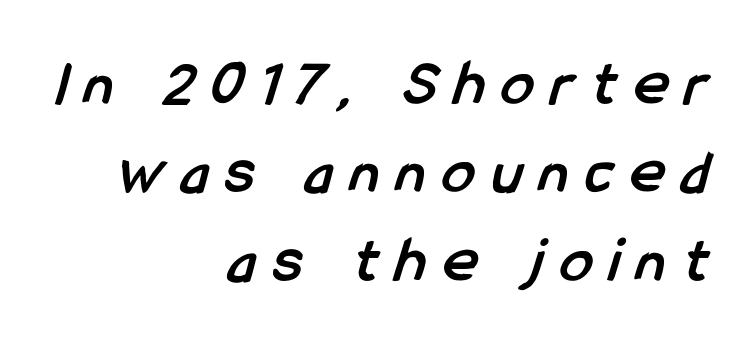
{"serif": "no", "bold": "yes", "weight": "semibold", "width": "condensed", "stroke_contrast": "low", "x_height": "medium", "monospaced": "no", "underline": "no", "align": "right", "line_spacing": "normal", "line_spacing_ratio": 1.36, "letter_spacing": "wide", "letter_spacing_em": 0.27, "glyph_px": 65}
